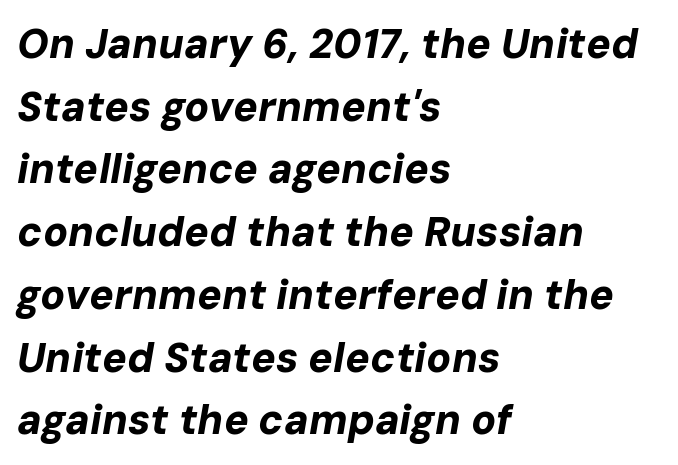
{"italic": "yes", "lean": "right", "slant_degrees": 10, "bold": "yes", "weight": "bold", "width": "normal", "stroke_contrast": "low", "x_height": "medium", "monospaced": "no", "underline": "no", "align": "left", "line_spacing": "normal", "line_spacing_ratio": 1.53, "letter_spacing": "normal", "letter_spacing_em": 0.0, "glyph_px": 41}
